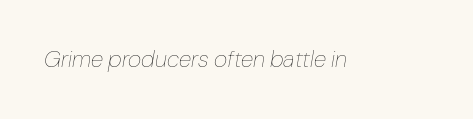
Q: Is the text bold? A: No.
Q: Is the text italic (slanted)? A: Yes, it leans right by about 10 degrees.
Q: Is the text underlined? A: No.
Q: Is the spacing between letters normal or unusually wide? A: Normal.
